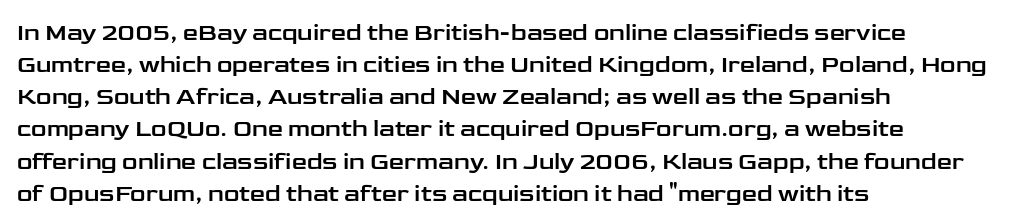
The image shows 24 px text type, upright; set left-aligned, normal line spacing (1.34x), normal letter spacing, not underlined.
